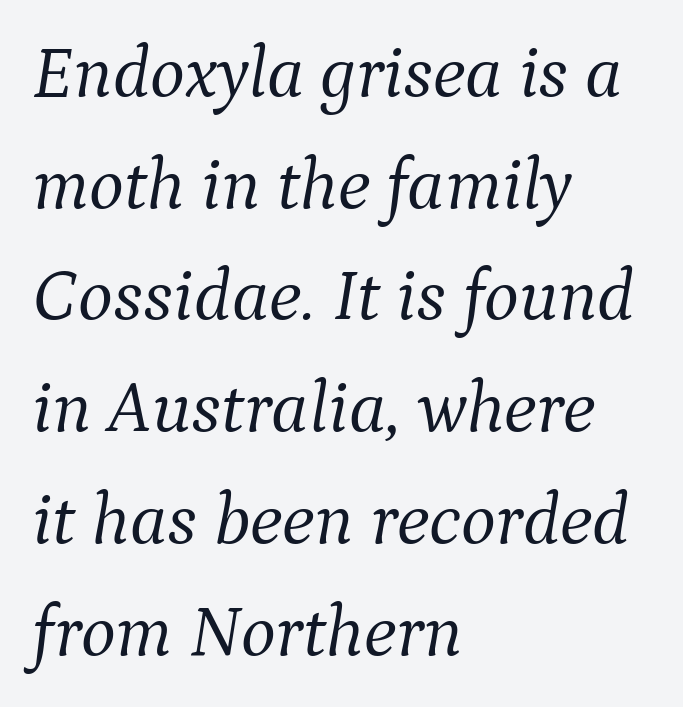
The image shows 74 px light serif type, italic (leaning right); set left-aligned, normal line spacing (1.51x), normal letter spacing, not underlined; medium stroke contrast and a medium x-height.
